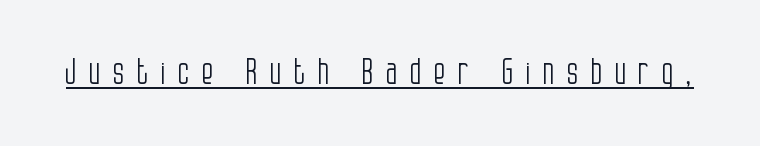
Q: Is the text bold? A: No.
Q: Is the text italic (slanted)? A: No, it is upright.
Q: Is the typeface a serif or a sans-serif typeface? A: Sans-serif.
Q: Is the text underlined? A: Yes.
Q: Is the spacing between letters normal or unusually wide? A: Unusually wide.
Q: Width (condensed, normal, or wide)? A: Condensed.
Q: Stroke contrast? A: Low.
Q: x-height? A: Large.
Q: Monospaced? A: No.
